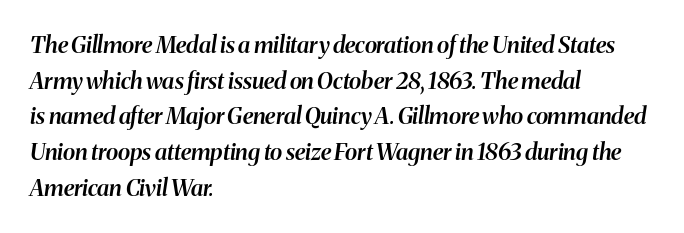
Slightly chunky letters — semibold, I'd say, not full bold. The face used here is rendered with its standard letterfit. Whoever set this chose a conventional vertical rhythm. An italicized treatment has been applied to the whole sample.
